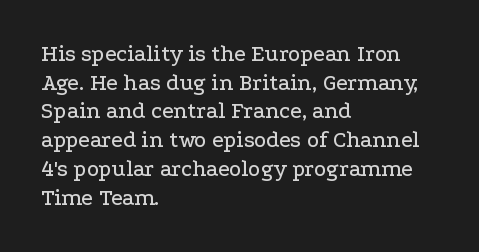
The image shows 23 px text type, upright; set left-aligned, normal line spacing (1.25x), normal letter spacing, not underlined.
